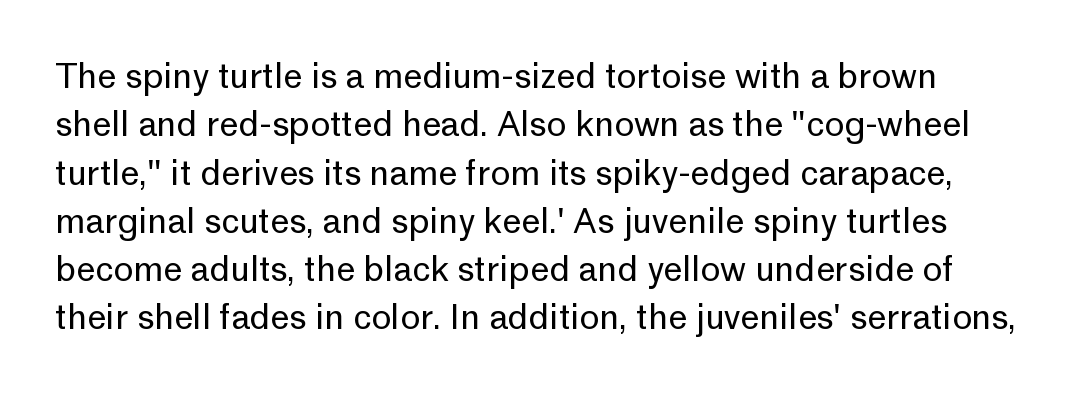
Line spacing here is normal. The letters advance in unequal steps, a hallmark of proportional type. The gap between lines stays unmarked. This sample uses a sans-serif face.
